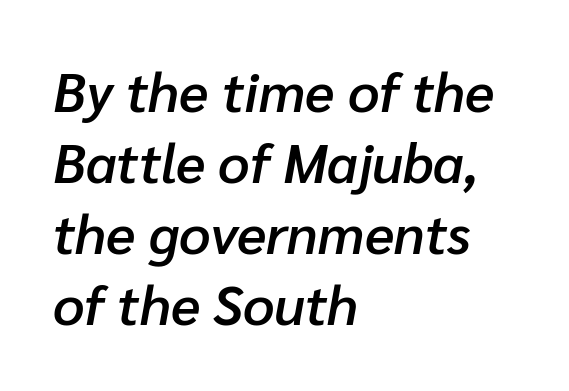
Q: Is the text bold? A: Semi-bold.
Q: Is the text italic (slanted)? A: Yes, it leans right by about 10 degrees.
Q: Is the text underlined? A: No.
Q: How is the paragraph aligned? A: Left-aligned.
Q: Is the spacing between letters normal or unusually wide? A: Normal.
Q: Is the spacing between lines tight, normal or loose? A: Normal.
Q: Width (condensed, normal, or wide)? A: Normal.
Q: Stroke contrast? A: Low.
Q: x-height? A: Medium.
Q: Monospaced? A: No.
